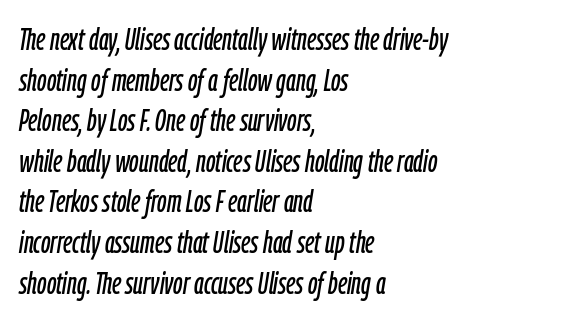
Q: Is the text italic (slanted)? A: Yes, it leans right by about 9 degrees.
Q: Is the text underlined? A: No.
Q: How is the paragraph aligned? A: Left-aligned.
Q: Is the spacing between letters normal or unusually wide? A: Normal.
Q: Is the spacing between lines tight, normal or loose? A: Normal.
Q: Width (condensed, normal, or wide)? A: Condensed.
Q: Stroke contrast? A: Low.
Q: x-height? A: Medium.
Q: Monospaced? A: No.
